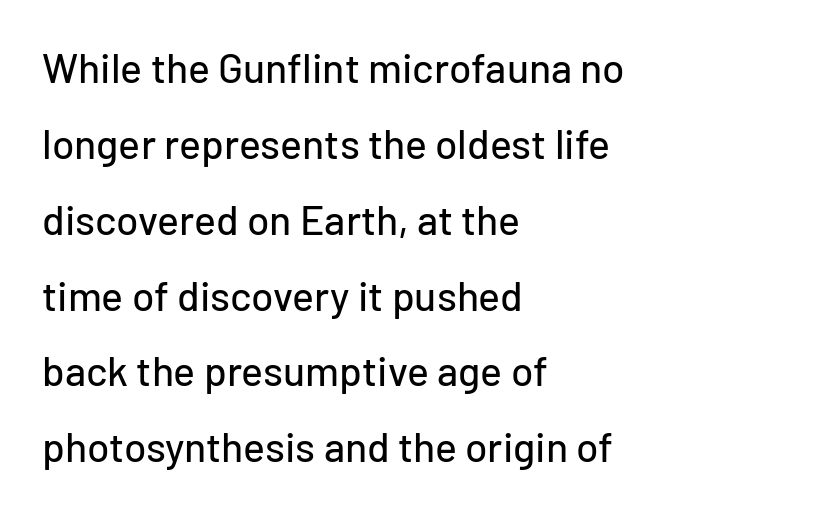
{"serif": "no", "italic": "no", "width": "normal", "stroke_contrast": "low", "x_height": "medium", "monospaced": "no", "underline": "no", "align": "left", "line_spacing_ratio": 1.85, "letter_spacing": "normal", "letter_spacing_em": 0.0, "glyph_px": 41}
